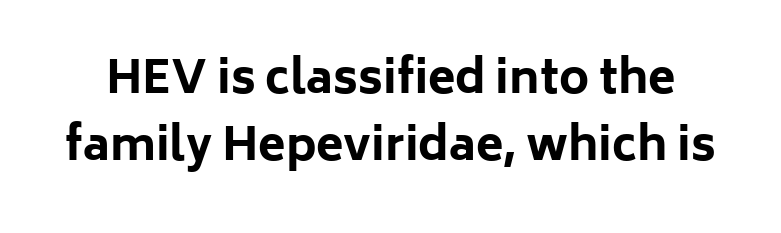
Vertically, the passage feels balanced, rows spaced as you'd expect. This sample uses an upright cut, with every glyph sitting square on the baseline. A typesetter would call this proportional, since set widths differ per character. Does the type have serifs? No, each stem ends abruptly.
